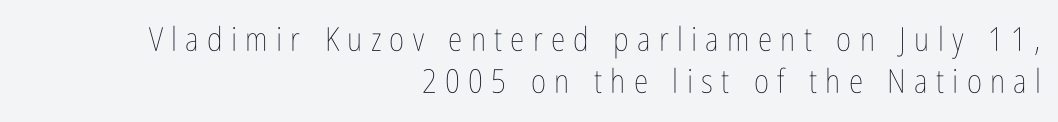
Q: Is the text bold? A: No.
Q: Is the text italic (slanted)? A: No, it is upright.
Q: Is the text underlined? A: No.
Q: How is the paragraph aligned? A: Right-aligned.
Q: Is the spacing between letters normal or unusually wide? A: Unusually wide.
Q: Is the spacing between lines tight, normal or loose? A: Normal.
Q: Width (condensed, normal, or wide)? A: Condensed.
Q: Stroke contrast? A: Low.
Q: x-height? A: Medium.
Q: Monospaced? A: No.
